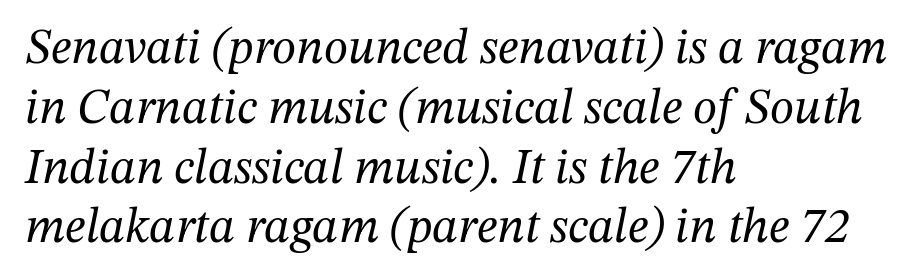
The image shows 49 px regular-weight serif type, italic (leaning right); set left-aligned, line spacing 1.22x, normal letter spacing, not underlined; medium stroke contrast and a medium x-height.
